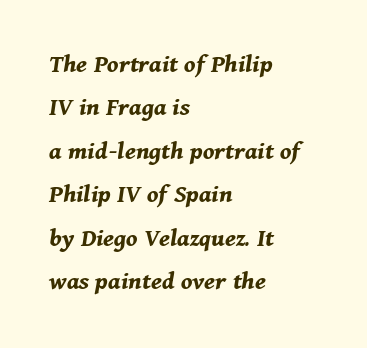
The image shows 27 px bold type, italic (leaning right); set left-aligned, normal line spacing (1.61x), normal letter spacing, not underlined.
